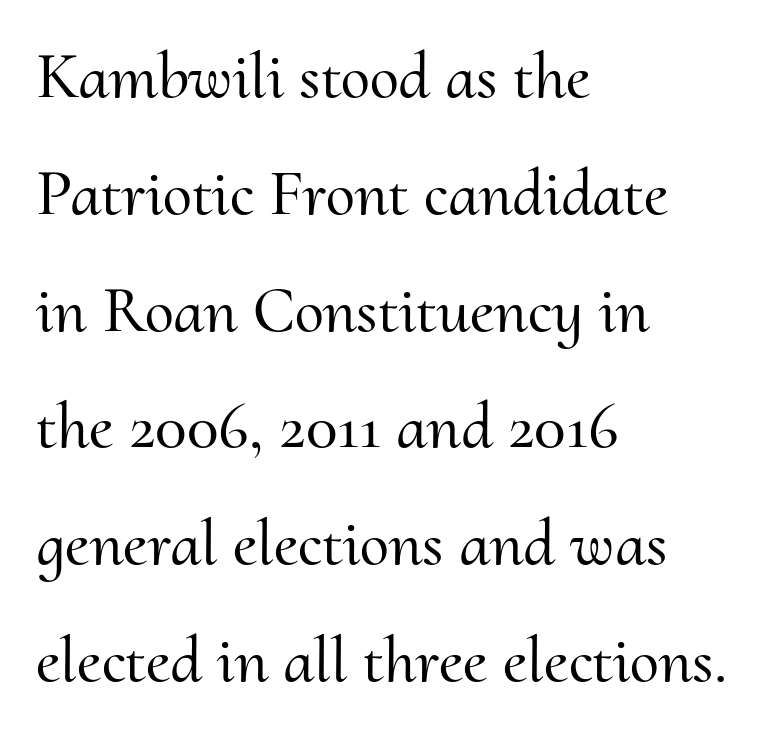
{"serif": "yes", "italic": "no", "width": "normal", "stroke_contrast": "medium", "x_height": "small", "monospaced": "no", "underline": "no", "align": "left", "line_spacing_ratio": 1.77, "letter_spacing": "normal", "letter_spacing_em": 0.0, "glyph_px": 66}
